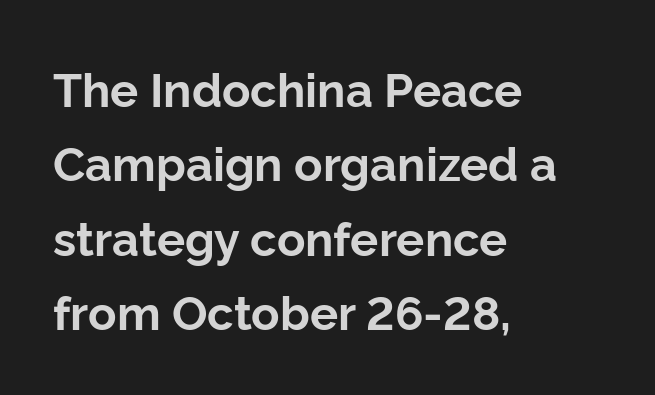
{"serif": "no", "italic": "no", "bold": "yes", "weight": "bold", "width": "normal", "stroke_contrast": "low", "x_height": "medium", "monospaced": "no", "underline": "no", "align": "left", "line_spacing": "normal", "line_spacing_ratio": 1.58, "letter_spacing": "normal", "letter_spacing_em": 0.0, "glyph_px": 47}
